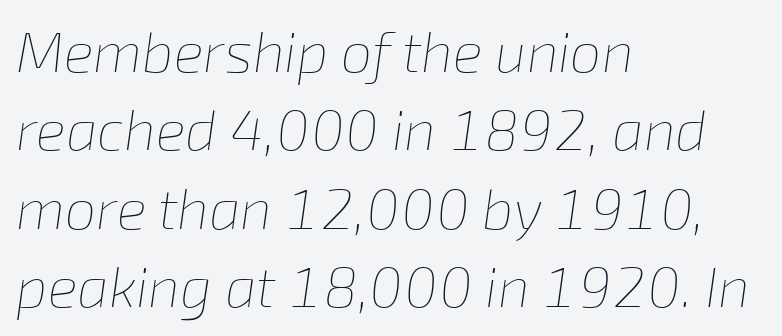
{"italic": "yes", "lean": "right", "slant_degrees": 8, "bold": "no", "weight": "thin", "width": "normal", "stroke_contrast": "low", "x_height": "medium", "monospaced": "no", "underline": "no", "align": "left", "line_spacing": "normal", "line_spacing_ratio": 1.4, "letter_spacing": "normal", "letter_spacing_em": 0.0, "glyph_px": 56}
